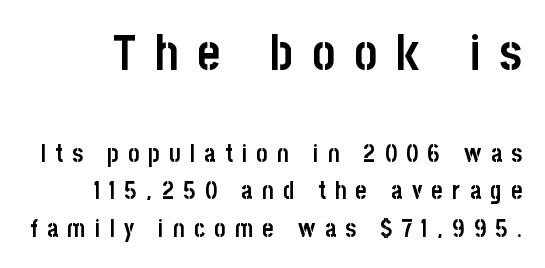
Q: Is the text bold? A: Yes.
Q: Is the text italic (slanted)? A: No, it is upright.
Q: Is the typeface a serif or a sans-serif typeface? A: Sans-serif.
Q: Is the text underlined? A: No.
Q: Is the spacing between letters normal or unusually wide? A: Unusually wide.
Q: Is the spacing between lines tight, normal or loose? A: Normal.
Q: Which block of text is set in a larger size, the first (top) or the second (bottom)? A: The first (top) one.
Q: Width (condensed, normal, or wide)? A: Condensed.
Q: Stroke contrast? A: Low.
Q: x-height? A: Large.
Q: Monospaced? A: No.
